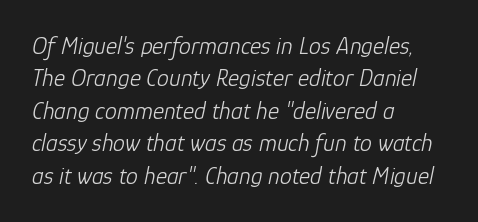
The image shows 24 px text type, italic (leaning right); set left-aligned, normal line spacing (1.35x), normal letter spacing, not underlined.
